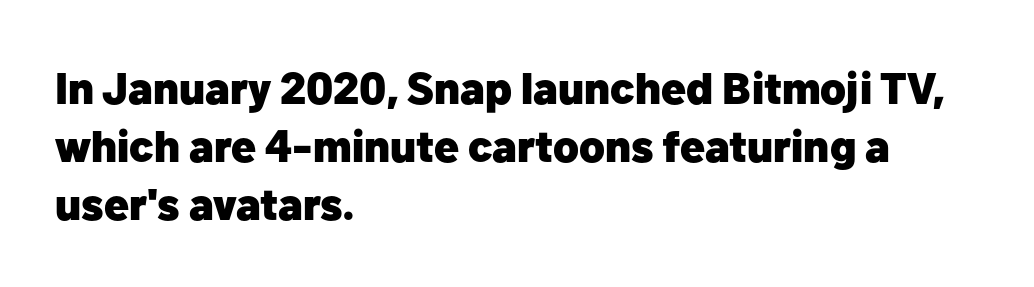
Q: Is the text bold? A: Yes.
Q: Is the text italic (slanted)? A: No, it is upright.
Q: Is the typeface a serif or a sans-serif typeface? A: Sans-serif.
Q: Is the text underlined? A: No.
Q: How is the paragraph aligned? A: Left-aligned.
Q: Is the spacing between letters normal or unusually wide? A: Normal.
Q: Is the spacing between lines tight, normal or loose? A: Normal.
Q: Width (condensed, normal, or wide)? A: Normal.
Q: Stroke contrast? A: Low.
Q: x-height? A: Medium.
Q: Monospaced? A: No.
